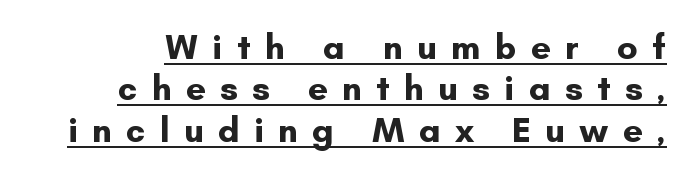
The image shows 35 px bold sans-serif type, upright; set line spacing 1.18x, unusually wide letter spacing (+0.41 em), underlined; low stroke contrast and a small x-height.
